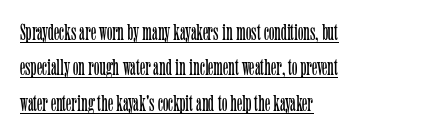
Line beginnings align vertically; line endings do not. What's the leading like? Ordinary, nothing unusual. No letter is thick-stroked: the sample isn't bold. Quick note: not italic, upright. You can see a thin bar hugging the bottom of the glyphs. Compared with typical body copy, the letter spacing here is the same.
